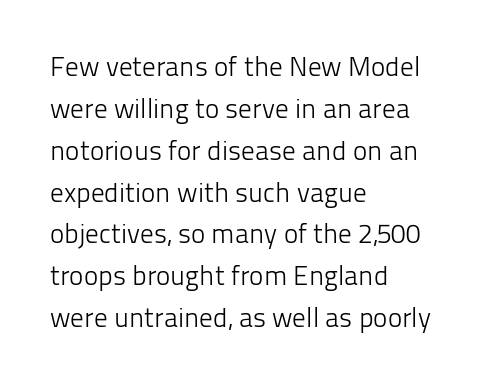
Q: Is the text bold? A: No.
Q: Is the text italic (slanted)? A: No, it is upright.
Q: Is the text underlined? A: No.
Q: How is the paragraph aligned? A: Left-aligned.
Q: Is the spacing between letters normal or unusually wide? A: Normal.
Q: Is the spacing between lines tight, normal or loose? A: Normal.
